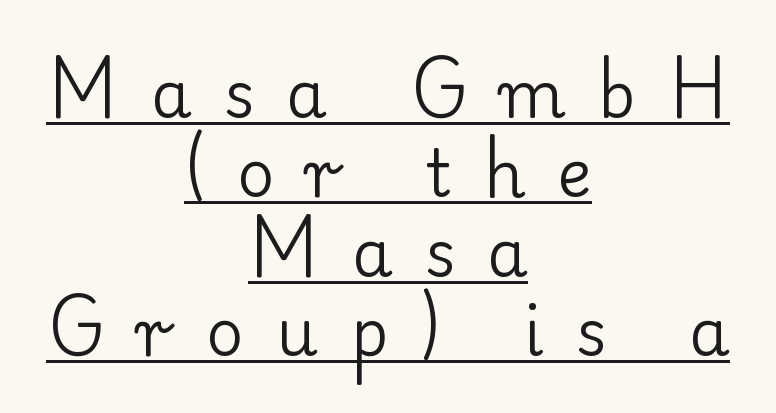
The image shows 65 px regular-weight serif type, upright; set centered, line spacing 1.22x, unusually wide letter spacing (+0.49 em), underlined; low stroke contrast and a small x-height.
